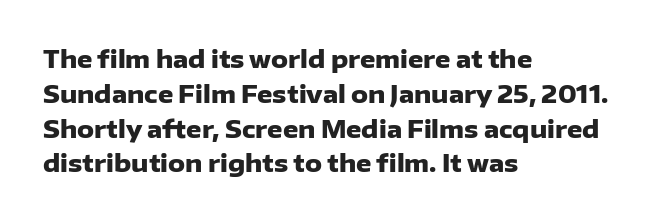
{"italic": "no", "bold": "yes", "underline": "no", "align": "left", "line_spacing": "normal", "line_spacing_ratio": 1.45, "letter_spacing": "normal", "letter_spacing_em": 0.0, "glyph_px": 24}
